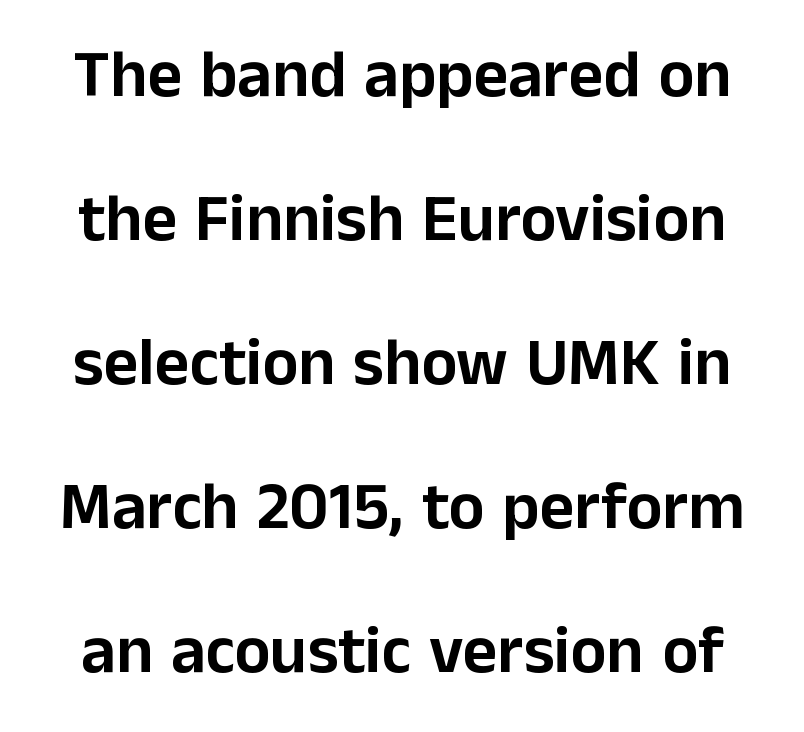
Note: no serifs on the glyphs. The letters stand straight up with perfectly vertical stems. One glance says open: line gaps are wider than usual. These lines are rendered in a variable-pitch font. Tracking here is standard; glyphs follow each other at the usual distance. Only glyphs here, with clear space below each row.
